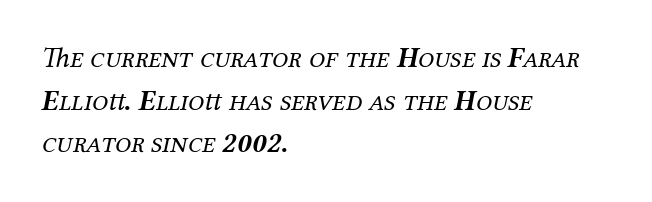
{"serif": "yes", "italic": "yes", "lean": "right", "slant_degrees": 12, "bold": "no", "weight": "regular", "width": "normal", "stroke_contrast": "medium", "x_height": "medium", "monospaced": "no", "underline": "no", "align": "left", "line_spacing": "normal", "line_spacing_ratio": 1.47, "letter_spacing": "normal", "letter_spacing_em": 0.0, "glyph_px": 29}
